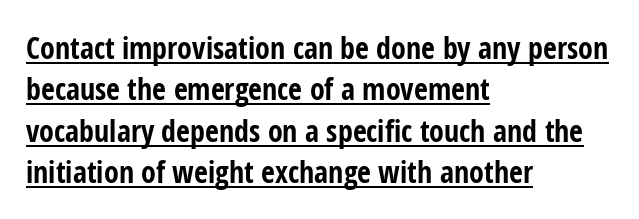
The image shows 30 px bold, condensed sans-serif type, upright; set left-aligned, normal line spacing (1.38x), normal letter spacing, underlined; low stroke contrast and a medium x-height.
